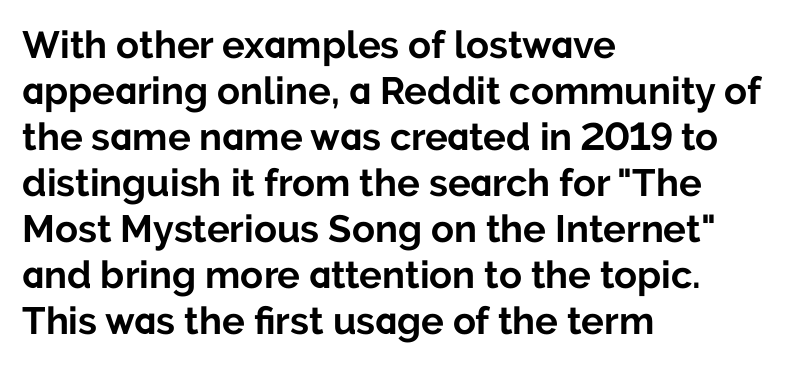
Short note: letters normally spaced. The rendering uses natural spacing where letterforms have individual widths. This sample uses an upright cut, with every glyph sitting square on the baseline. All the whitespace from short lines collects on the right.
